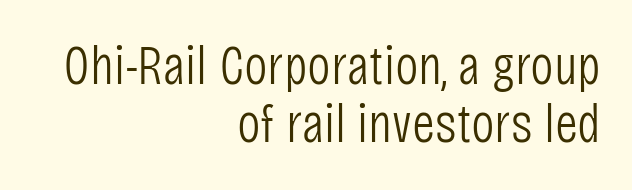
Q: Is the text bold? A: No.
Q: Is the text italic (slanted)? A: No, it is upright.
Q: Is the typeface a serif or a sans-serif typeface? A: Sans-serif.
Q: Is the text underlined? A: No.
Q: How is the paragraph aligned? A: Right-aligned.
Q: Is the spacing between letters normal or unusually wide? A: Normal.
Q: Is the spacing between lines tight, normal or loose? A: Tight.
Q: Width (condensed, normal, or wide)? A: Condensed.
Q: Stroke contrast? A: Low.
Q: x-height? A: Large.
Q: Monospaced? A: No.
